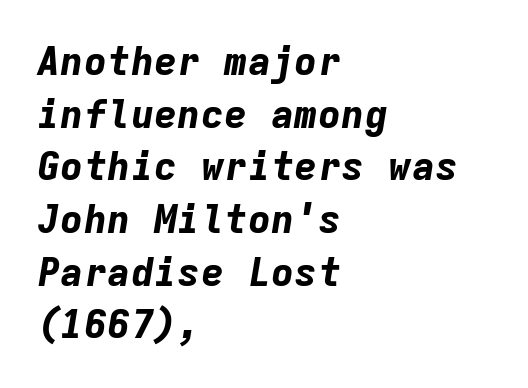
Q: Is the text bold? A: Yes.
Q: Is the text italic (slanted)? A: Yes, it leans right by about 9 degrees.
Q: Is the text underlined? A: No.
Q: How is the paragraph aligned? A: Left-aligned.
Q: Is the spacing between letters normal or unusually wide? A: Normal.
Q: Is the spacing between lines tight, normal or loose? A: Normal.
Q: Width (condensed, normal, or wide)? A: Normal.
Q: Stroke contrast? A: Low.
Q: x-height? A: Medium.
Q: Monospaced? A: Yes.
